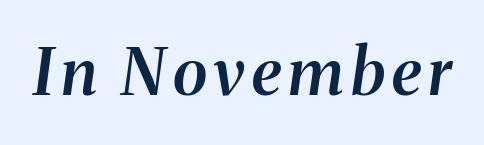
The image shows 64 px semibold serif type, italic (leaning right); set not underlined; medium stroke contrast and a medium x-height.
